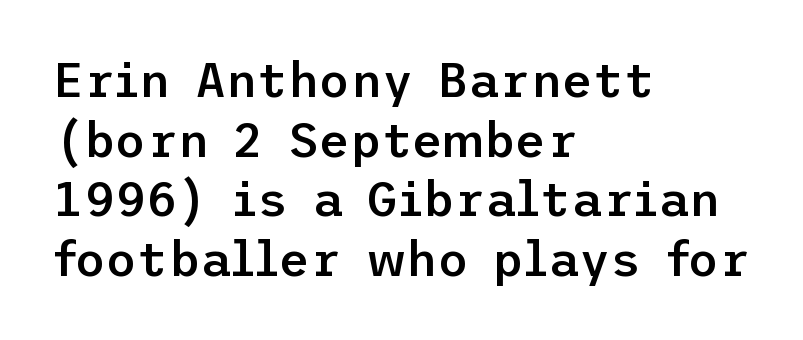
Q: Is the text bold? A: Semi-bold.
Q: Is the text italic (slanted)? A: No, it is upright.
Q: Is the typeface a serif or a sans-serif typeface? A: Sans-serif.
Q: Is the text underlined? A: No.
Q: How is the paragraph aligned? A: Left-aligned.
Q: Is the spacing between letters normal or unusually wide? A: Normal.
Q: Width (condensed, normal, or wide)? A: Normal.
Q: Stroke contrast? A: Low.
Q: x-height? A: Medium.
